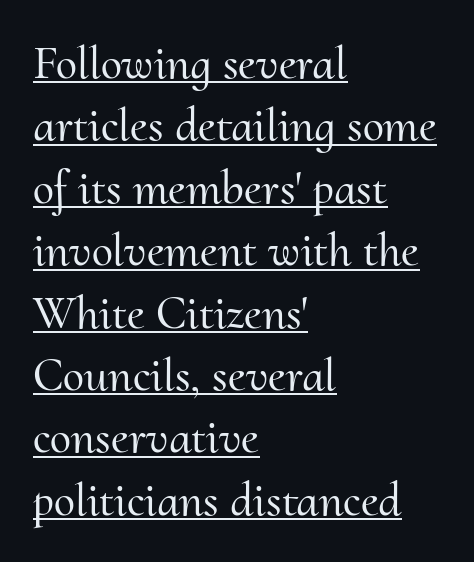
{"serif": "yes", "italic": "no", "width": "normal", "stroke_contrast": "medium", "x_height": "small", "monospaced": "no", "underline": "yes", "align": "left", "line_spacing": "normal", "line_spacing_ratio": 1.3, "letter_spacing": "normal", "letter_spacing_em": 0.0, "glyph_px": 48}
